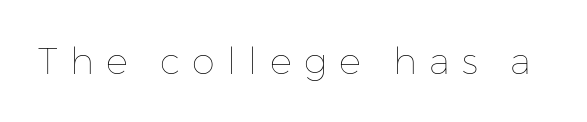
The image shows 37 px thin type, upright; set unusually wide letter spacing (+0.33 em), not underlined; low stroke contrast and a medium x-height.
